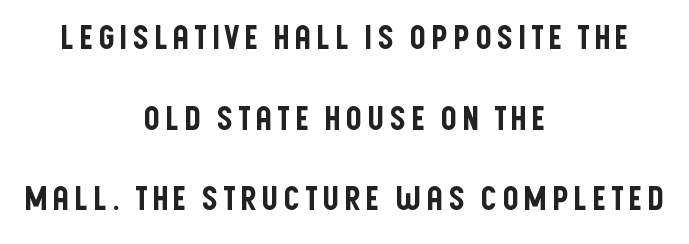
Note the varied advance widths — an 'i' is clearly narrower than an 'm'. Layout note: lines centered. A great deal of white space separates one row of letters from the next. The axis of the letterforms is exactly vertical.
